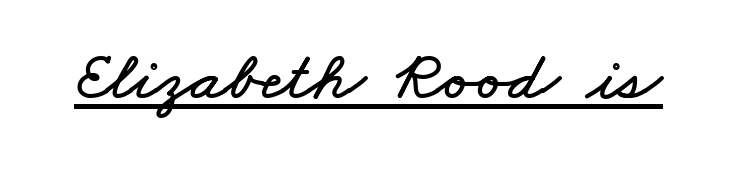
Q: Is the text underlined? A: Yes.
Q: Is the spacing between letters normal or unusually wide? A: Normal.
Q: Width (condensed, normal, or wide)? A: Wide.
Q: Stroke contrast? A: Low.
Q: x-height? A: Small.
Q: Monospaced? A: No.
